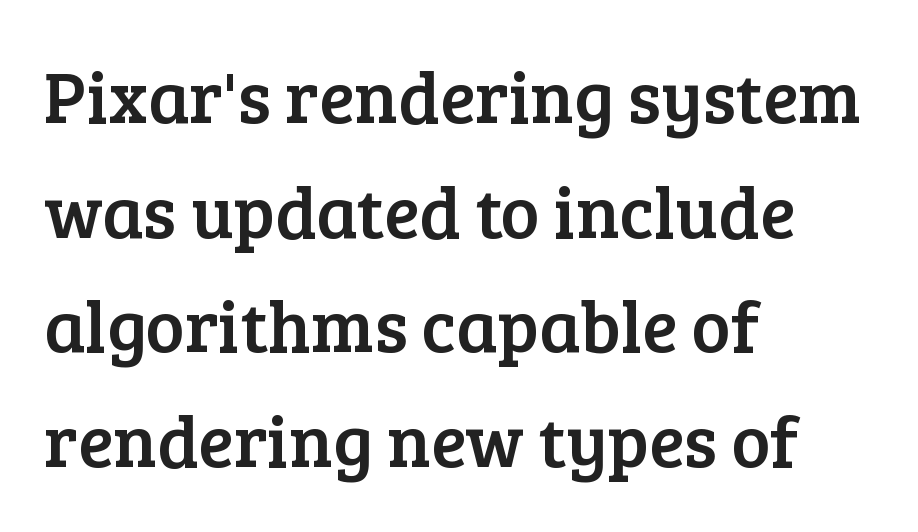
The axis of the letterforms is exactly vertical. The face used here is seriffed, in the tradition of book romans. The passage shown stacks its lines at a standard gap. These lines are rendered in a variable-pitch font.
